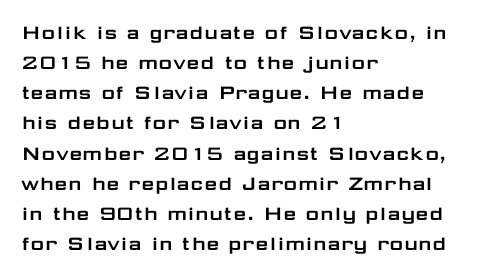
The image shows 23 px text type, upright; set left-aligned, normal line spacing (1.31x), normal letter spacing, not underlined.
